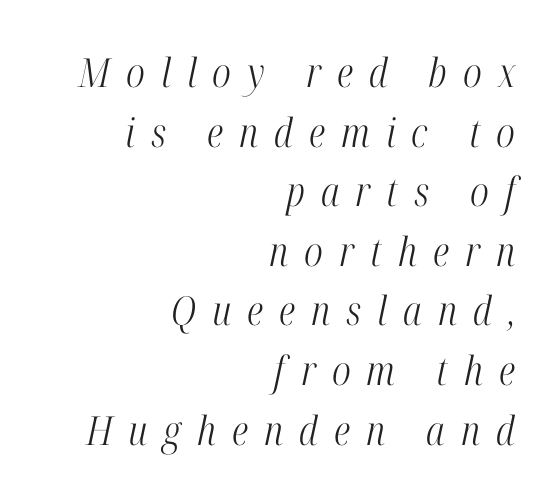
{"serif": "yes", "italic": "yes", "lean": "right", "slant_degrees": 12, "bold": "no", "weight": "light", "width": "condensed", "stroke_contrast": "high", "x_height": "medium", "monospaced": "no", "underline": "no", "align": "right", "line_spacing": "normal", "line_spacing_ratio": 1.49, "letter_spacing": "wide", "letter_spacing_em": 0.4, "glyph_px": 40}
